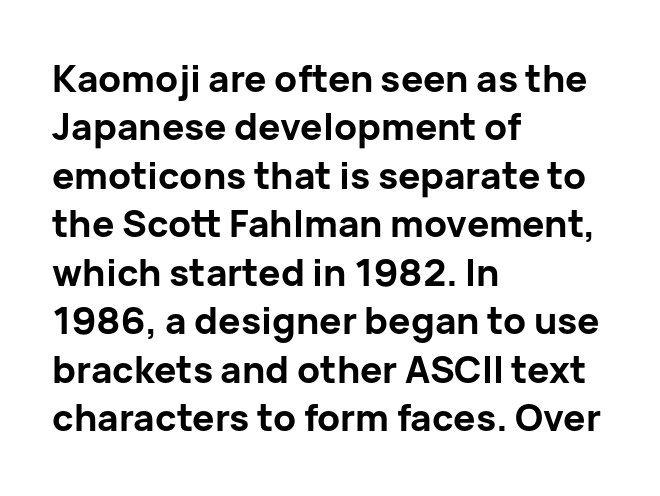
Check under the words: just untouched page. There is no visible air inserted between adjacent glyphs. Note the varied advance widths — an 'i' is clearly narrower than an 'm'. What kind of face is this? One without serifs — a sans.
